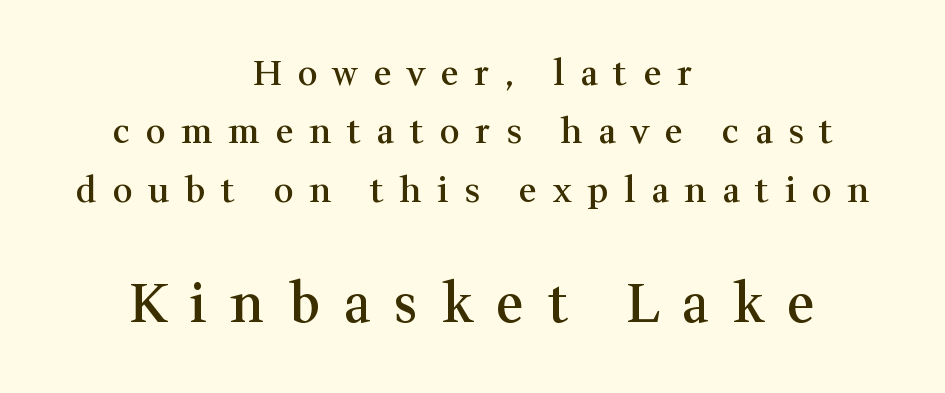
Q: Is the text bold? A: Semi-bold.
Q: Is the text italic (slanted)? A: No, it is upright.
Q: Is the typeface a serif or a sans-serif typeface? A: Serif.
Q: Is the text underlined? A: No.
Q: How is the paragraph aligned? A: Centered.
Q: Is the spacing between letters normal or unusually wide? A: Unusually wide.
Q: Is the spacing between lines tight, normal or loose? A: Normal.
Q: Which block of text is set in a larger size, the first (top) or the second (bottom)? A: The second (bottom) one.
Q: Width (condensed, normal, or wide)? A: Normal.
Q: Stroke contrast? A: Medium.
Q: x-height? A: Medium.
Q: Monospaced? A: No.
